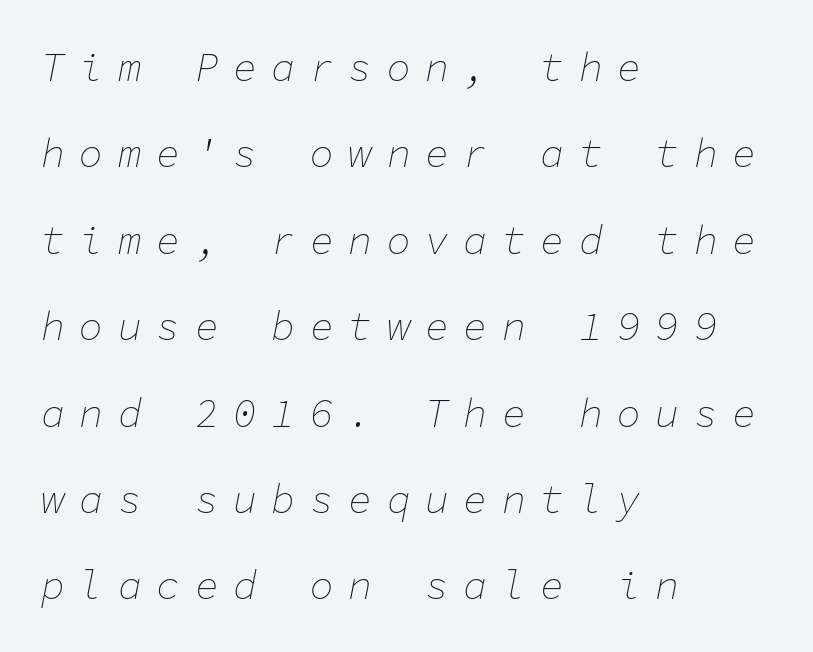
The image shows 40 px thin type, italic (leaning right), monospaced; set left-aligned, loose line spacing (2.16x), unusually wide letter spacing (+0.36 em), not underlined; low stroke contrast and a medium x-height.
